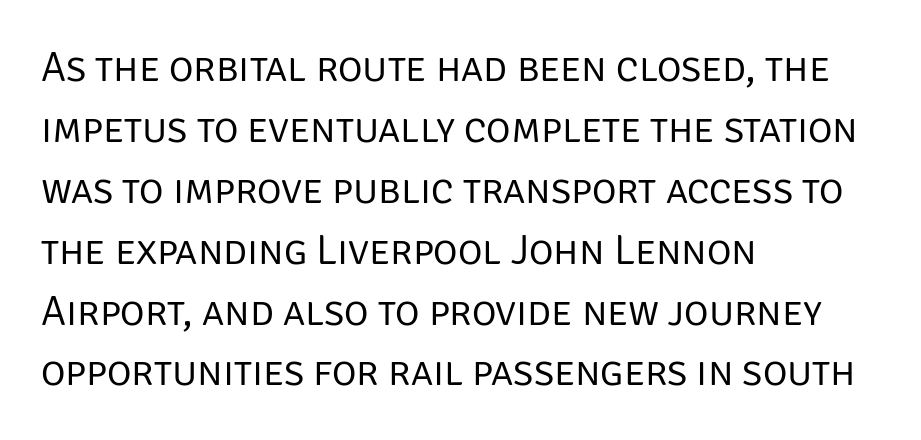
Spacing between characters is what you'd get straight out of the box. The rows are spaced the way most documents space them. The font's upright variant was chosen for this text. Weight: regular or lighter.
